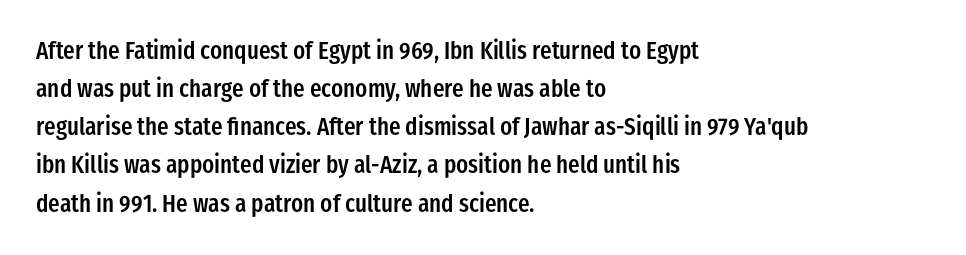
The image shows 24 px text type, upright; set left-aligned, normal line spacing (1.59x), normal letter spacing, not underlined.
